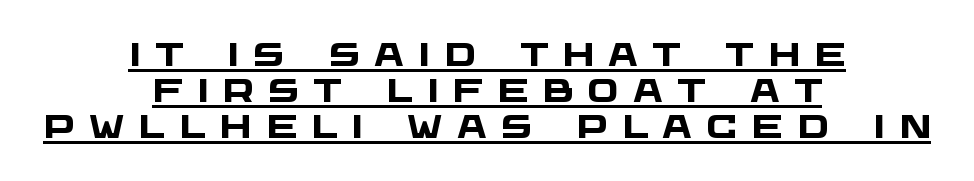
The image shows 33 px heavy, wide sans-serif type; set centered, tight line spacing (1.09x), unusually wide letter spacing (+0.43 em), underlined; low stroke contrast and a large x-height.
